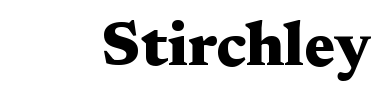
Q: Is the text bold? A: Yes.
Q: Is the text italic (slanted)? A: No, it is upright.
Q: Is the typeface a serif or a sans-serif typeface? A: Serif.
Q: Is the text underlined? A: No.
Q: Is the spacing between letters normal or unusually wide? A: Normal.
Q: Width (condensed, normal, or wide)? A: Wide.
Q: Stroke contrast? A: Medium.
Q: x-height? A: Medium.
Q: Monospaced? A: No.
